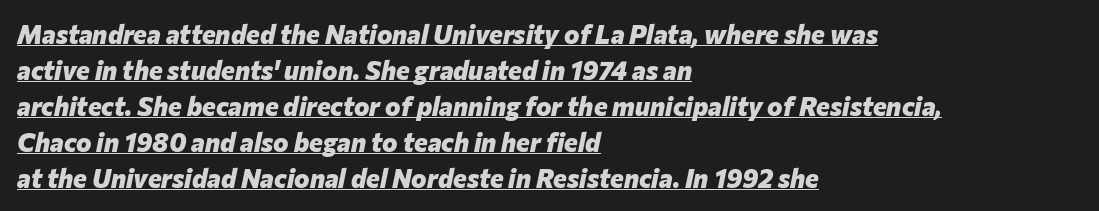
The image shows 26 px bold type, italic (leaning right); set left-aligned, normal line spacing (1.38x), normal letter spacing, underlined.
